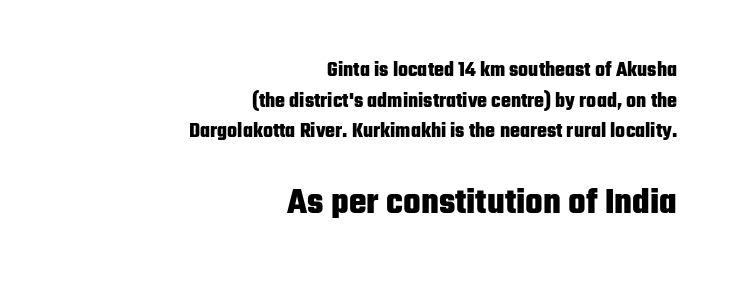
Note the varied advance widths — an 'i' is clearly narrower than an 'm'. The characters look thick and weighty, a clear bold. The vertical gap from one line to the next is medium. The ragged edge is on the left, which tells us the setting is flush right.
